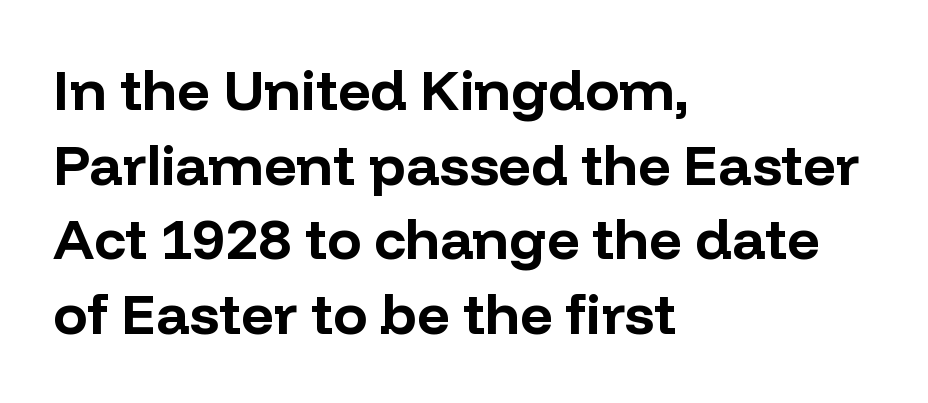
{"serif": "no", "italic": "no", "bold": "yes", "weight": "bold", "width": "normal", "stroke_contrast": "low", "x_height": "medium", "monospaced": "no", "underline": "no", "align": "left", "line_spacing": "normal", "line_spacing_ratio": 1.31, "letter_spacing": "normal", "letter_spacing_em": 0.0, "glyph_px": 57}
